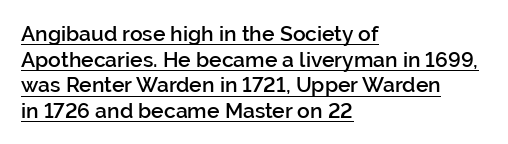
Q: Is the text bold? A: Semi-bold.
Q: Is the text italic (slanted)? A: No, it is upright.
Q: Is the text underlined? A: Yes.
Q: How is the paragraph aligned? A: Left-aligned.
Q: Is the spacing between letters normal or unusually wide? A: Normal.
